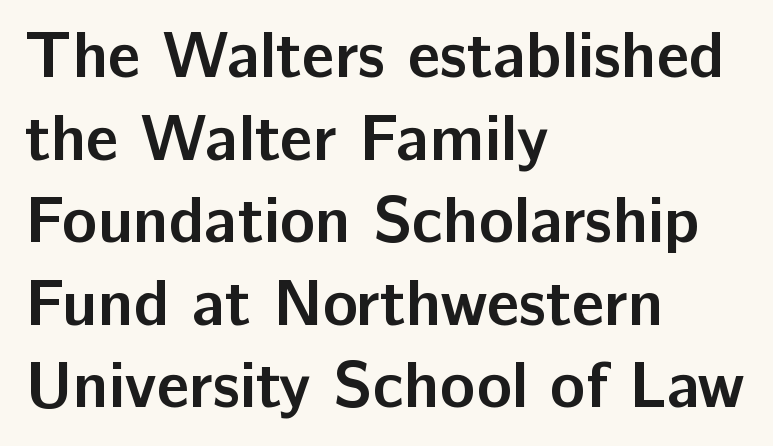
Descenders hang freely into open space. Notice how descenders clear the ascenders below comfortably — that's standard leading. Notice how the passage keeps a crisp vertical edge on the left only. The strokes are fattened all the way to bold. This rendering leaves character spacing at its baseline value. Looks like regular typesetting: each glyph gets only the width it needs.
